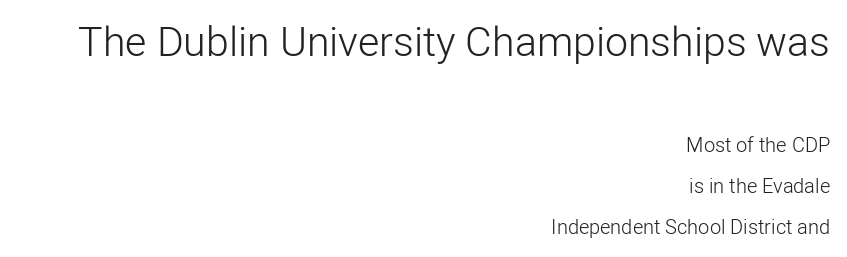
Each letter keeps its own natural width here, so spacing adapts to shape. Stems here are at most as thick as an everyday book face. Ordinary non-slanted type is in use. Honestly, there is no underline to notice here at all. Compared with typical paragraphs, the rows here are farther apart. The face used here appears at its bigger size in the upper chunk.
